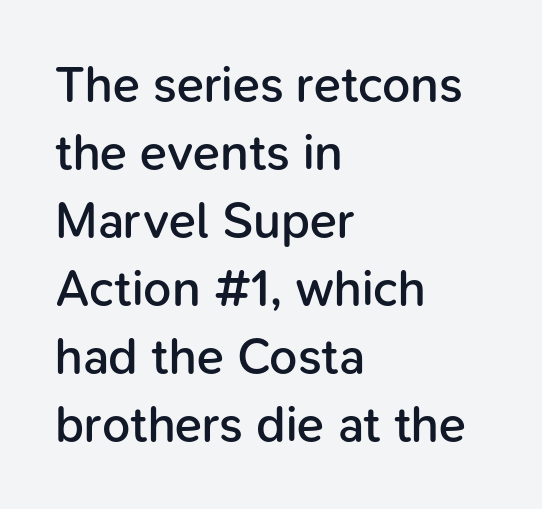
{"serif": "no", "italic": "no", "bold": "semi", "weight": "semibold", "width": "normal", "stroke_contrast": "low", "x_height": "medium", "monospaced": "no", "underline": "no", "align": "left", "line_spacing": "normal", "line_spacing_ratio": 1.36, "letter_spacing": "normal", "letter_spacing_em": 0.0, "glyph_px": 50}
